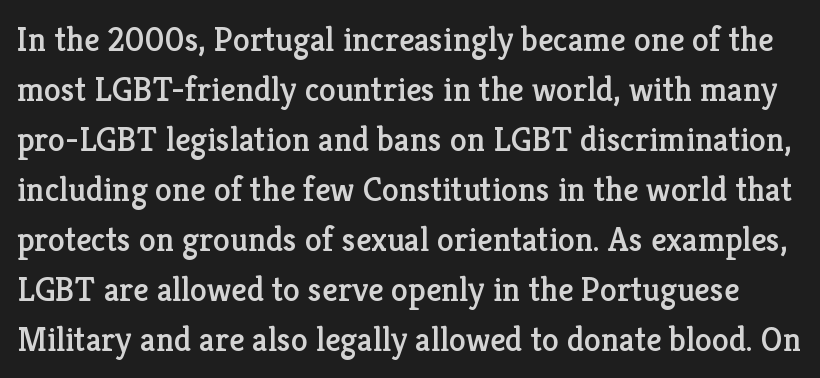
{"serif": "yes", "italic": "no", "width": "normal", "stroke_contrast": "low", "x_height": "medium", "monospaced": "no", "underline": "no", "line_spacing": "normal", "line_spacing_ratio": 1.47, "letter_spacing": "normal", "letter_spacing_em": 0.0, "glyph_px": 34}
